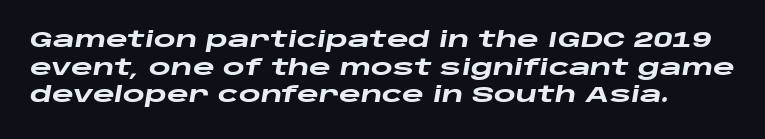
The image shows 21 px bold type, italic (leaning right); set normal line spacing (1.31x), normal letter spacing, not underlined.
